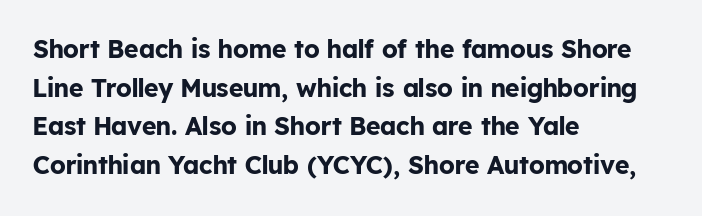
{"italic": "no", "bold": "yes", "underline": "no", "align": "left", "line_spacing": "normal", "line_spacing_ratio": 1.55, "letter_spacing": "normal", "letter_spacing_em": 0.0, "glyph_px": 25}
